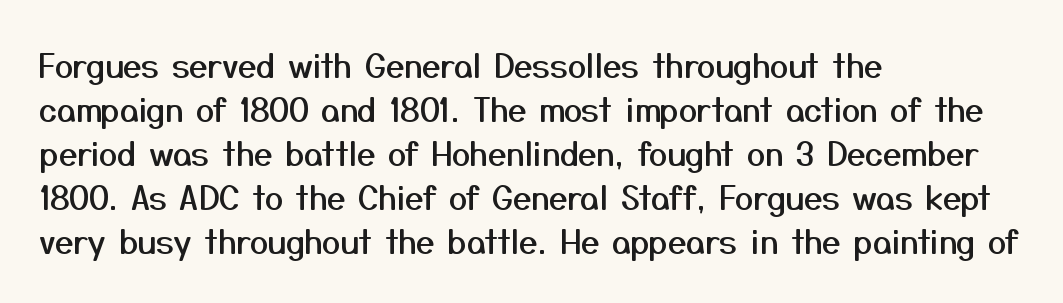
{"serif": "no", "italic": "no", "width": "normal", "stroke_contrast": "medium", "x_height": "medium", "monospaced": "no", "underline": "no", "align": "left", "line_spacing": "normal", "line_spacing_ratio": 1.33, "letter_spacing": "normal", "letter_spacing_em": 0.0, "glyph_px": 33}
